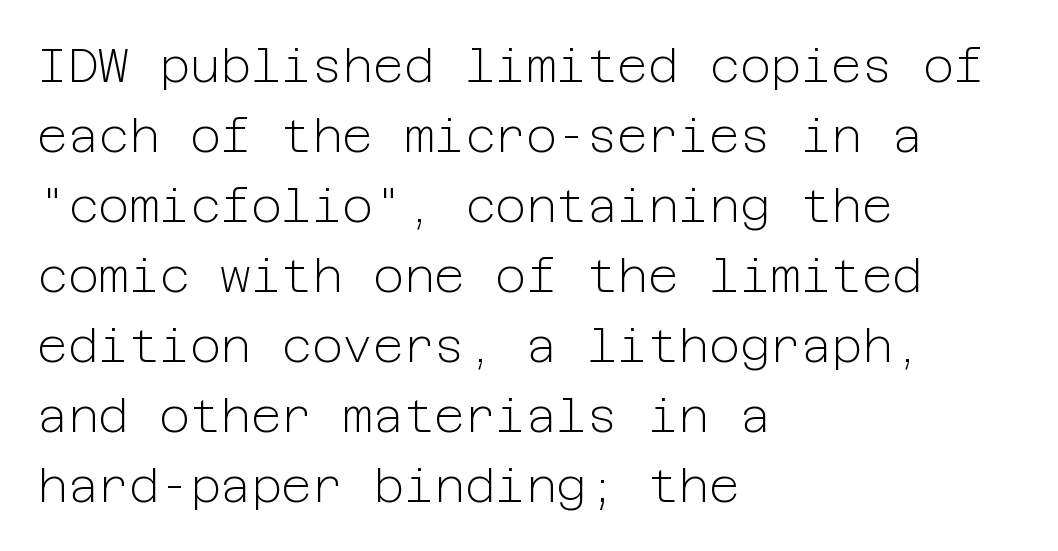
{"serif": "no", "italic": "no", "bold": "no", "weight": "light", "width": "normal", "stroke_contrast": "low", "x_height": "medium", "underline": "no", "align": "left", "line_spacing": "normal", "line_spacing_ratio": 1.49, "letter_spacing": "normal", "letter_spacing_em": 0.0, "glyph_px": 47}
